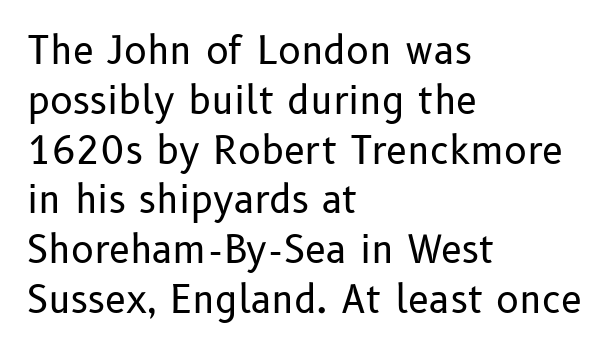
The image shows 38 px regular-weight sans-serif type, upright; set left-aligned, normal line spacing (1.31x), normal letter spacing, not underlined; low stroke contrast and a medium x-height.
